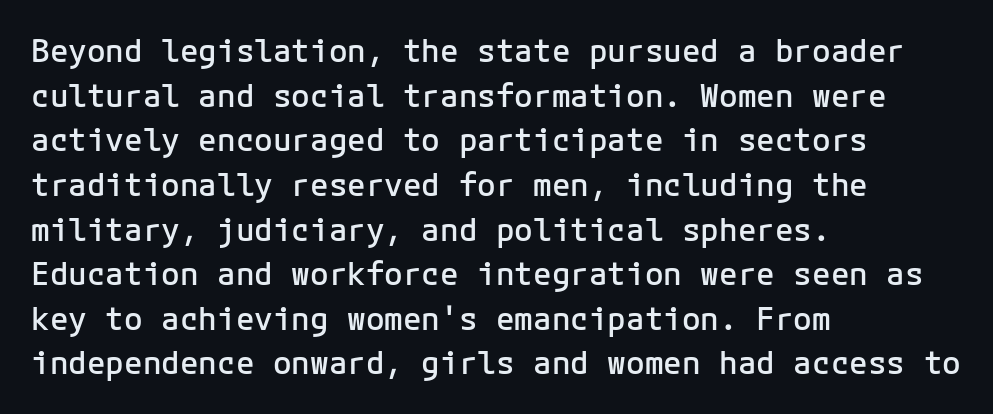
Q: Is the text bold? A: Semi-bold.
Q: Is the text italic (slanted)? A: No, it is upright.
Q: Is the typeface a serif or a sans-serif typeface? A: Sans-serif.
Q: Is the text underlined? A: No.
Q: How is the paragraph aligned? A: Left-aligned.
Q: Is the spacing between letters normal or unusually wide? A: Normal.
Q: Is the spacing between lines tight, normal or loose? A: Normal.
Q: Width (condensed, normal, or wide)? A: Normal.
Q: Stroke contrast? A: Low.
Q: x-height? A: Medium.
Q: Monospaced? A: Yes.
